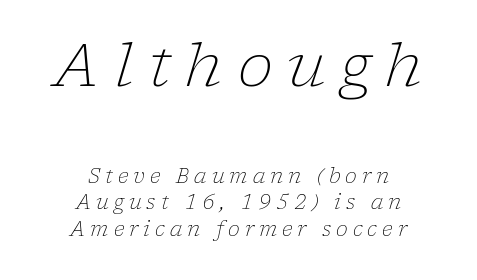
Q: Is the text bold? A: No.
Q: Is the text italic (slanted)? A: Yes, it leans right by about 17 degrees.
Q: Is the typeface a serif or a sans-serif typeface? A: Serif.
Q: Is the text underlined? A: No.
Q: How is the paragraph aligned? A: Centered.
Q: Is the spacing between letters normal or unusually wide? A: Unusually wide.
Q: Is the spacing between lines tight, normal or loose? A: Normal.
Q: Which block of text is set in a larger size, the first (top) or the second (bottom)? A: The first (top) one.
Q: Width (condensed, normal, or wide)? A: Normal.
Q: Stroke contrast? A: Low.
Q: x-height? A: Medium.
Q: Monospaced? A: No.
